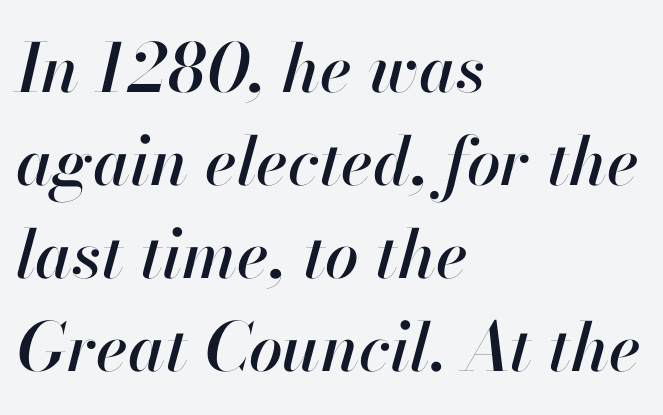
This block has exactly the height ordinary leading produces. Italic: yes, the glyphs are oblique. Leftover space on each line is placed entirely after the last word. Character widths vary here, with narrow letters taking less room than wide ones.
